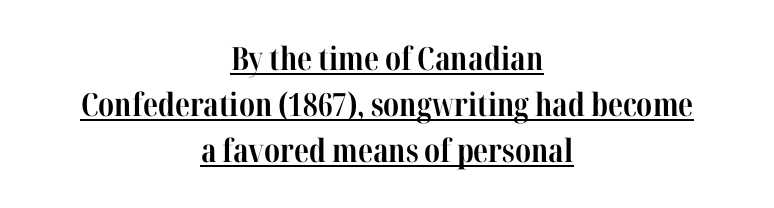
You'd pick this weight for a headline — it's a proper bold. Think of a printed novel: that variable character pitch is what you see here. A typesetter would mark this as roman, not italic. Look at the bottom of the vertical strokes: they flare into serifs here.
